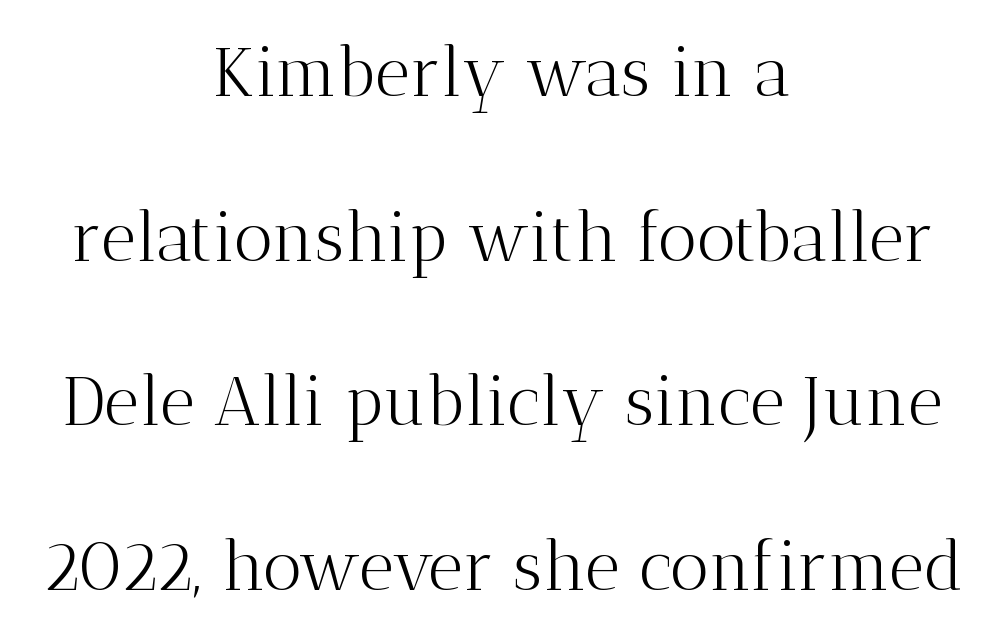
{"serif": "yes", "italic": "no", "bold": "no", "weight": "light", "width": "normal", "stroke_contrast": "medium", "x_height": "medium", "monospaced": "no", "underline": "no", "align": "center", "line_spacing": "loose", "line_spacing_ratio": 2.42, "letter_spacing": "normal", "letter_spacing_em": 0.0, "glyph_px": 68}
